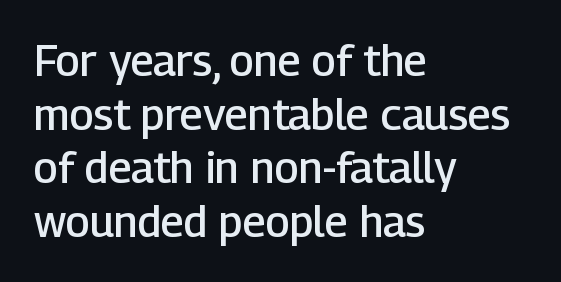
{"serif": "no", "italic": "no", "bold": "semi", "weight": "semibold", "width": "normal", "stroke_contrast": "low", "x_height": "medium", "monospaced": "no", "underline": "no", "align": "left", "line_spacing": "normal", "line_spacing_ratio": 1.25, "letter_spacing": "normal", "letter_spacing_em": 0.0, "glyph_px": 43}
